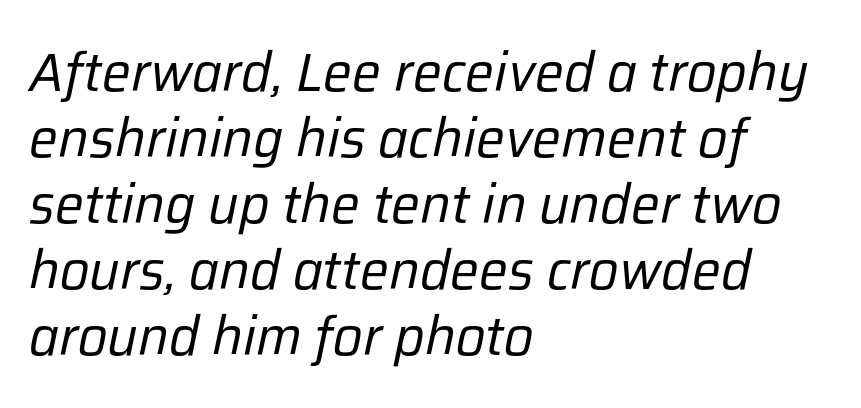
{"italic": "yes", "lean": "right", "slant_degrees": 12, "bold": "no", "weight": "regular", "width": "normal", "stroke_contrast": "low", "x_height": "medium", "monospaced": "no", "underline": "no", "align": "left", "line_spacing_ratio": 1.22, "letter_spacing": "normal", "letter_spacing_em": 0.0, "glyph_px": 54}
